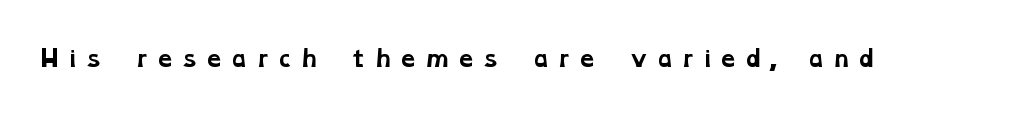
The image shows 22 px bold type; set unusually wide letter spacing (+0.27 em), not underlined.
